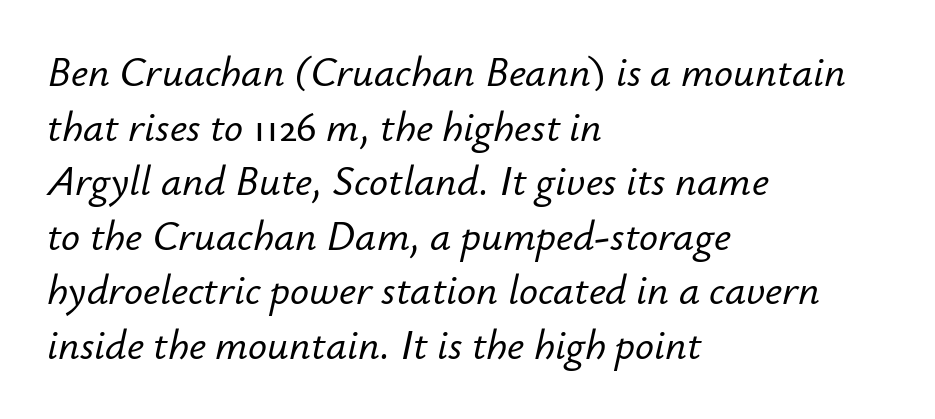
Baseline-to-baseline distance is the conventional proportion of letter height. Here the glyphs are tracked normally, forming tight word shapes. The area under the type is left untouched. If you drew a ruler down the left edge, every line would touch it. Observe the lean: these are italic letterforms. The face used here is proportionally spaced, like ordinary book or web type.
